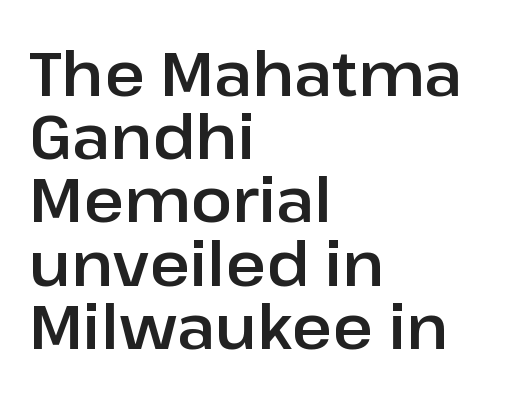
Caption: standard tracking, unaltered. You can tell it's not italic because the verticals are truly vertical. Character widths vary here, with narrow letters taking less room than wide ones. Vertical spacing — tight. The glyphs are unaccompanied by any horizontal stroke below them.
